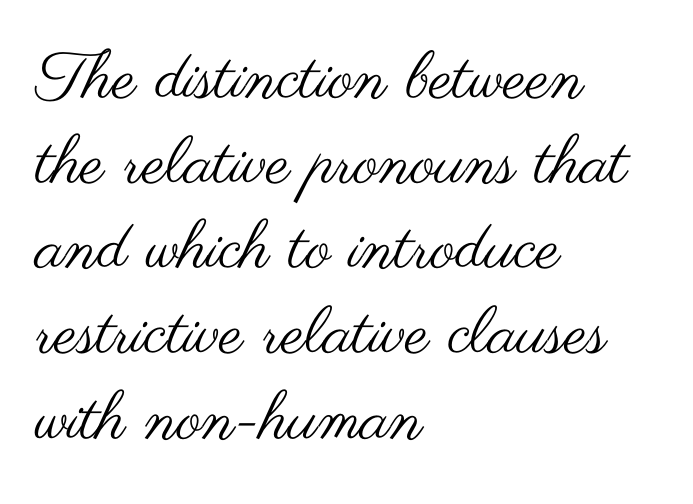
The face used here is proportionally spaced, like ordinary book or web type. The letters look calm and open, with moderate or lighter stems. Nothing sits at the stroke ends, so this counts as sans-serif. Underline: absent.
